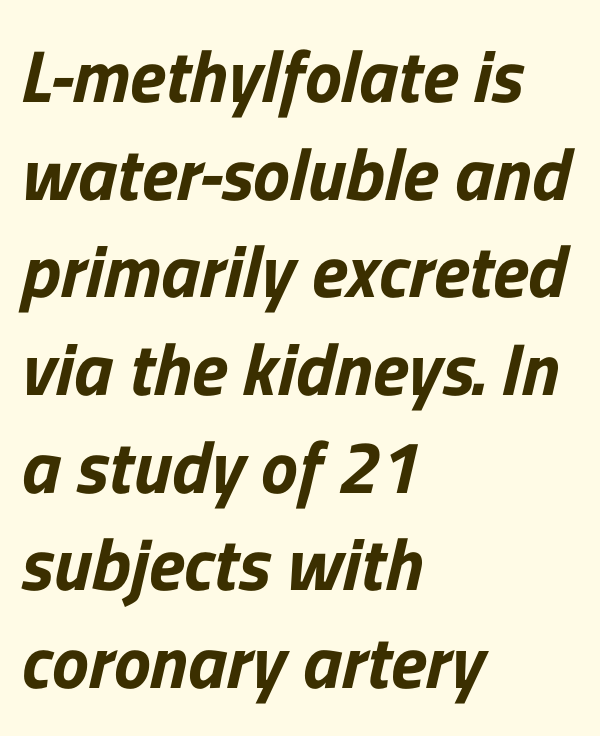
{"serif": "no", "width": "normal", "stroke_contrast": "low", "x_height": "medium", "monospaced": "no", "underline": "no", "align": "left", "line_spacing": "normal", "line_spacing_ratio": 1.32, "letter_spacing": "normal", "letter_spacing_em": 0.0, "glyph_px": 74}
